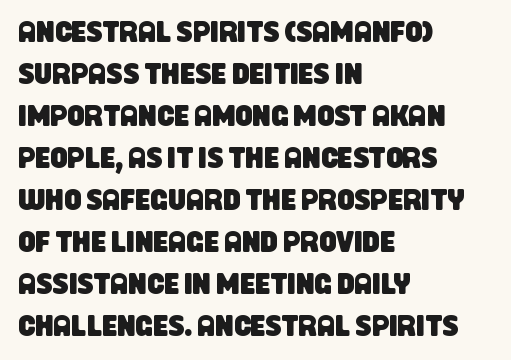
{"serif": "no", "width": "condensed", "stroke_contrast": "low", "x_height": "large", "monospaced": "no", "underline": "no", "align": "left", "line_spacing": "normal", "line_spacing_ratio": 1.4, "letter_spacing": "normal", "letter_spacing_em": 0.0, "glyph_px": 30}
